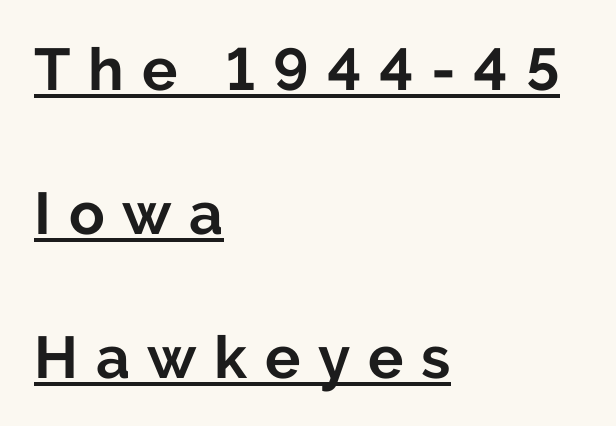
The image shows 59 px bold sans-serif type, upright; set left-aligned, loose line spacing (2.44x), unusually wide letter spacing (+0.3 em), underlined; low stroke contrast and a medium x-height.
